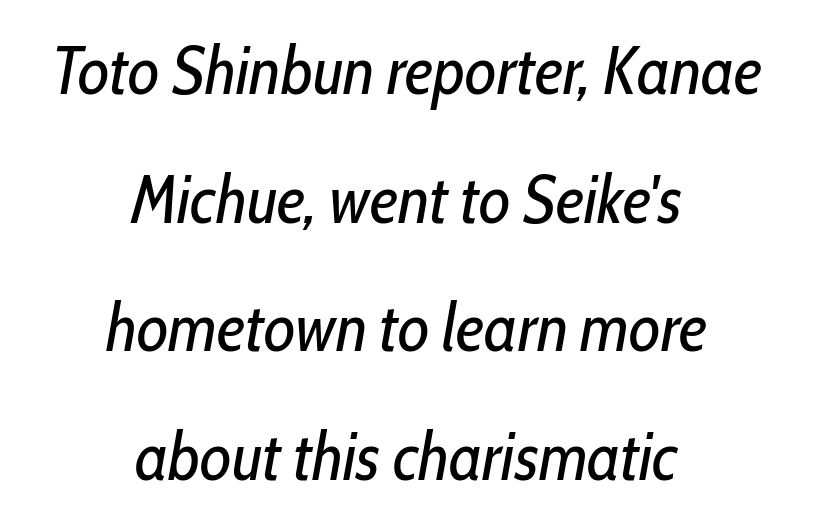
The image shows 68 px regular-weight, condensed type, italic (leaning right); set centered, line spacing 1.89x, normal letter spacing, not underlined; low stroke contrast and a medium x-height.
